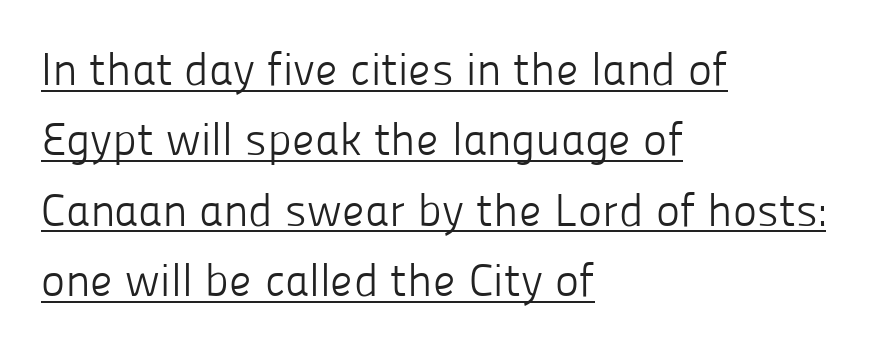
Character widths vary here, with narrow letters taking less room than wide ones. Typographically, this falls in the sans-serif category. Is the type heavy? It reads as light-to-regular instead. These lines sit exactly where default settings would place them.
